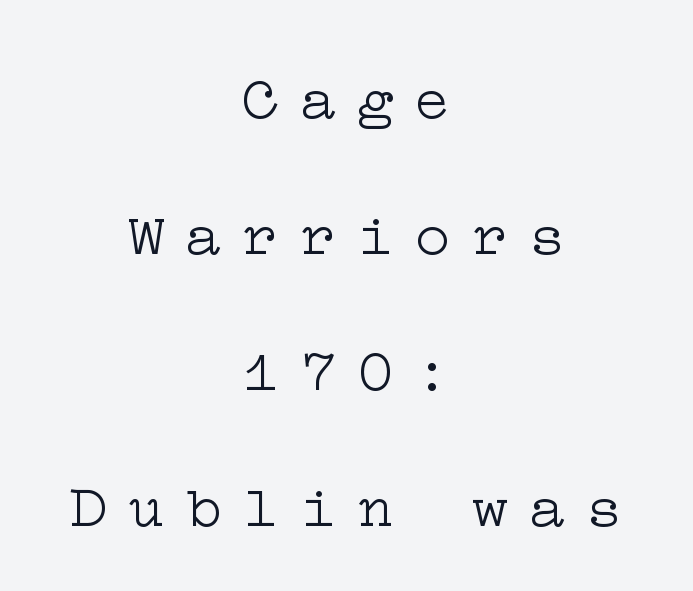
The image shows 61 px light, wide serif type, upright; set centered, loose line spacing (2.23x), unusually wide letter spacing (+0.34 em), not underlined; low stroke contrast and a medium x-height.
